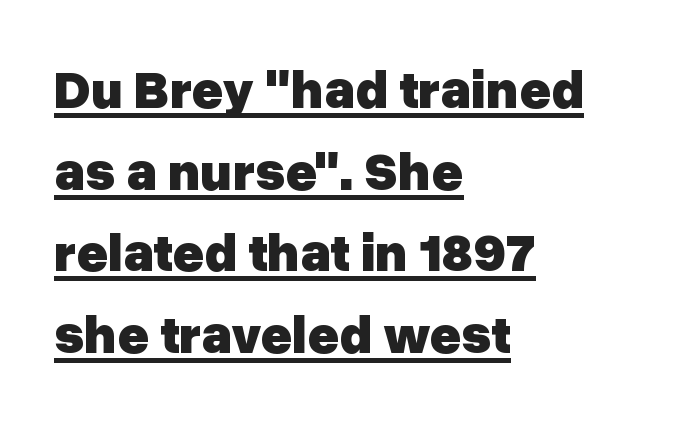
The image shows 54 px heavy sans-serif type, upright; set left-aligned, normal line spacing (1.51x), normal letter spacing, underlined; low stroke contrast and a medium x-height.
